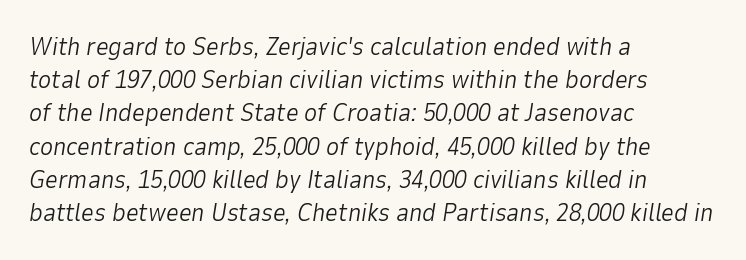
Successive baselines arrive at the customary interval. Looking at the ascenders, they clearly lean. Typeset ragged right — the left edge is the straight one. Has an underline been added? It has not. Here the glyphs are tracked normally, forming tight word shapes.
